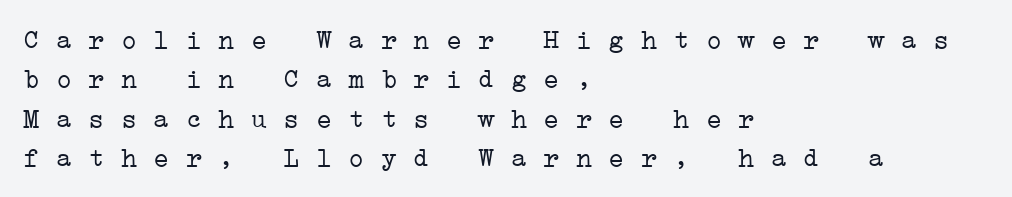
The image shows 27 px text type; set left-aligned, normal line spacing (1.46x), normal letter spacing, not underlined.
